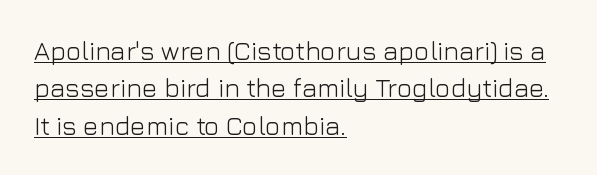
{"italic": "no", "bold": "no", "underline": "yes", "align": "left", "line_spacing": "normal", "line_spacing_ratio": 1.44, "letter_spacing": "normal", "letter_spacing_em": 0.0, "glyph_px": 26}
